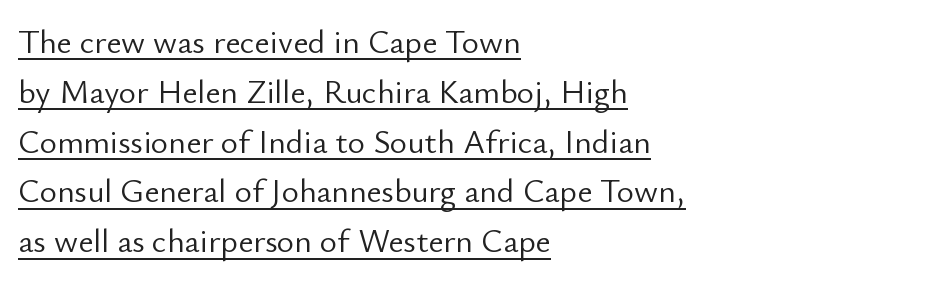
The image shows 33 px light sans-serif type, upright; set left-aligned, normal line spacing (1.51x), normal letter spacing, underlined; low stroke contrast and a small x-height.
